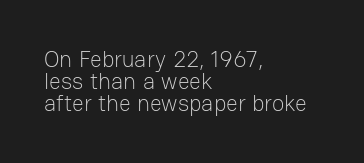
Stems here are at most as thick as an everyday book face. Whoever set this chose condensed vertical rhythm over breathing room. These lines were composed using upright roman letters. What stands out about the letter spacing? Nothing — it is the standard amount. Each line starts at the same left margin while the right side varies. Glance below the letters and you will spot only blank space.
